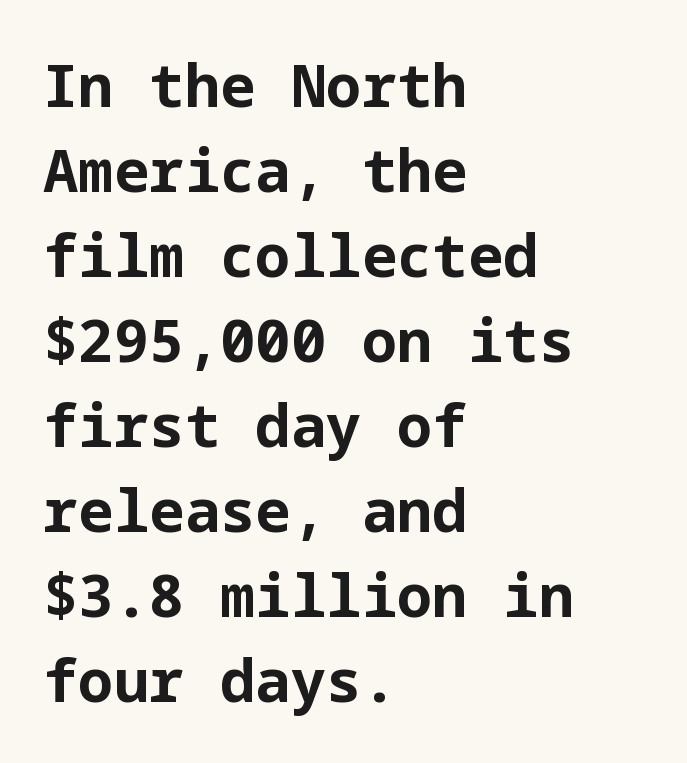
Q: Is the text bold? A: Yes.
Q: Is the text italic (slanted)? A: No, it is upright.
Q: Is the typeface a serif or a sans-serif typeface? A: Sans-serif.
Q: Is the text underlined? A: No.
Q: How is the paragraph aligned? A: Left-aligned.
Q: Is the spacing between letters normal or unusually wide? A: Normal.
Q: Is the spacing between lines tight, normal or loose? A: Normal.
Q: Width (condensed, normal, or wide)? A: Normal.
Q: Stroke contrast? A: Low.
Q: x-height? A: Medium.
